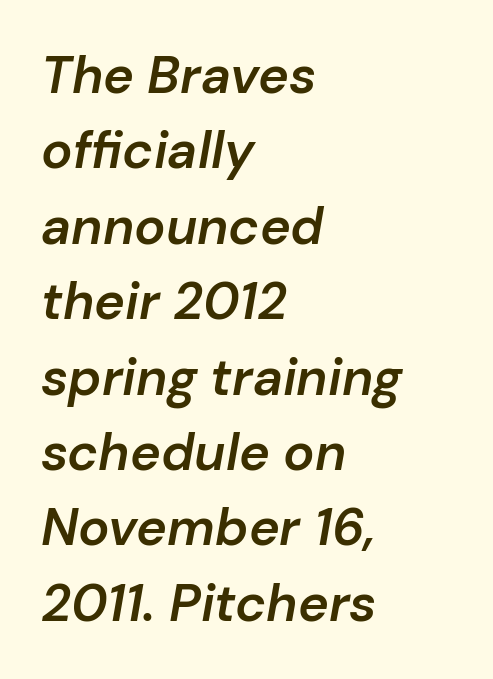
The rendering keeps characters at their native spacing. Does the copy run flush right? No — it runs flush left. Yep, that's italic — everything's leaning. The strokes are fattened partway — semibold, not bold. Any mark beneath the type? The region is blank.
